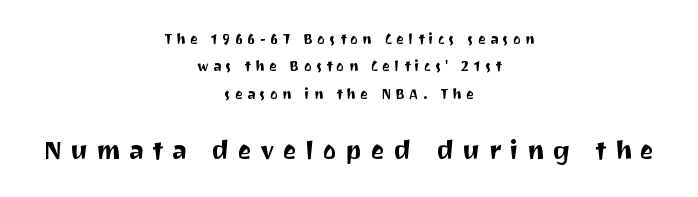
Q: Is the text italic (slanted)? A: No, it is upright.
Q: Is the text underlined? A: No.
Q: How is the paragraph aligned? A: Centered.
Q: Is the spacing between letters normal or unusually wide? A: Unusually wide.
Q: Is the spacing between lines tight, normal or loose? A: Loose.
Q: Which block of text is set in a larger size, the first (top) or the second (bottom)? A: The second (bottom) one.
